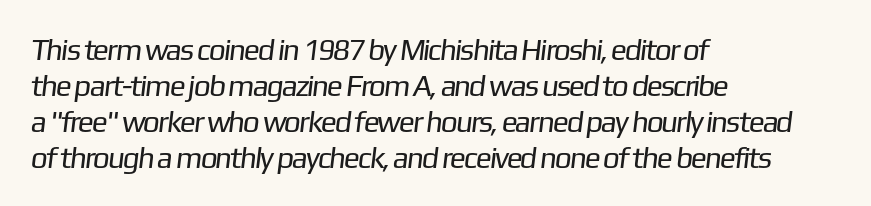
Q: Is the text bold? A: No.
Q: Is the typeface a serif or a sans-serif typeface? A: Sans-serif.
Q: Is the text underlined? A: No.
Q: How is the paragraph aligned? A: Left-aligned.
Q: Is the spacing between letters normal or unusually wide? A: Normal.
Q: Width (condensed, normal, or wide)? A: Normal.
Q: Stroke contrast? A: Low.
Q: x-height? A: Medium.
Q: Monospaced? A: No.
